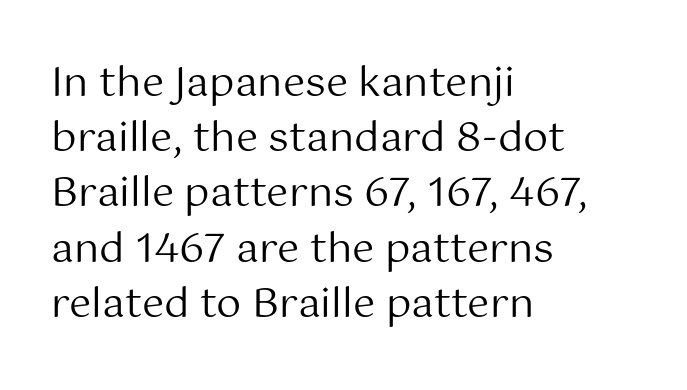
Q: Is the text bold? A: No.
Q: Is the text italic (slanted)? A: No, it is upright.
Q: Is the typeface a serif or a sans-serif typeface? A: Sans-serif.
Q: Is the text underlined? A: No.
Q: How is the paragraph aligned? A: Left-aligned.
Q: Is the spacing between letters normal or unusually wide? A: Normal.
Q: Is the spacing between lines tight, normal or loose? A: Normal.
Q: Width (condensed, normal, or wide)? A: Normal.
Q: Stroke contrast? A: Medium.
Q: x-height? A: Medium.
Q: Monospaced? A: No.
